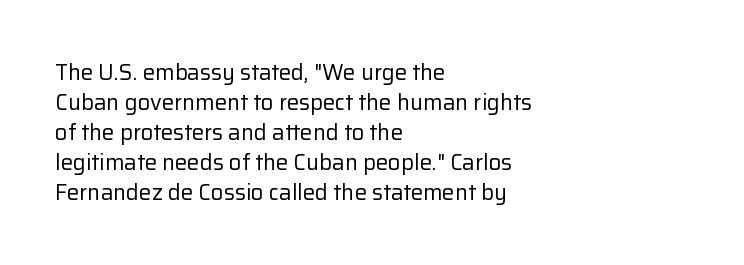
{"italic": "no", "bold": "no", "underline": "no", "align": "left", "line_spacing": "normal", "line_spacing_ratio": 1.36, "letter_spacing": "normal", "letter_spacing_em": 0.0, "glyph_px": 22}
